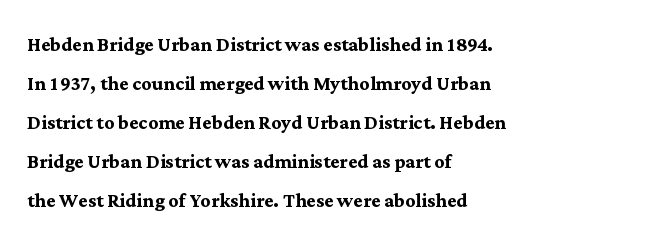
{"italic": "no", "bold": "yes", "underline": "no", "align": "left", "line_spacing": "normal", "line_spacing_ratio": 1.56, "letter_spacing": "normal", "letter_spacing_em": 0.0, "glyph_px": 25}
